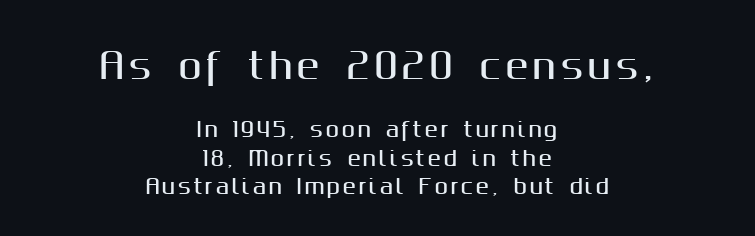
Nobody drew a line under any word here. Summary of vertical rhythm: regular, with standard interline spacing. Here the designer chose a conventional face with non-uniform glyph widths. This layout puts the oversized block above and the modest block below. You can tell it's not italic because the verticals are truly vertical. Is the block centered? Yes — each line is placed symmetrically about the middle.
